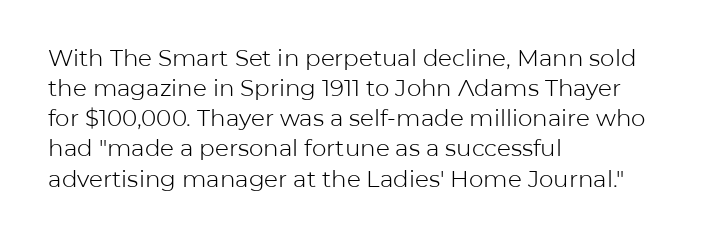
{"italic": "no", "bold": "no", "underline": "no", "align": "left", "line_spacing": "normal", "line_spacing_ratio": 1.31, "letter_spacing": "normal", "letter_spacing_em": 0.0, "glyph_px": 23}
